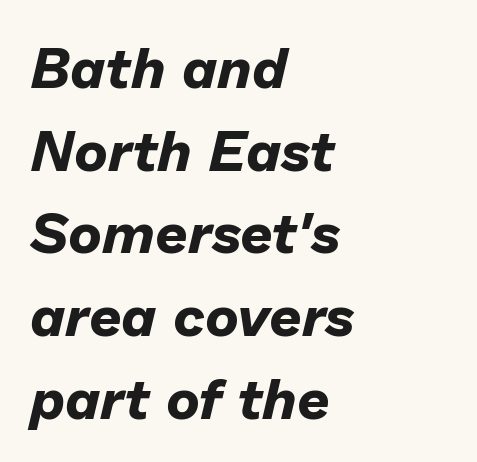
Honestly, the letter spacing is just normal — you wouldn't notice it. This sample uses an oblique cut, with every glyph tilted off the vertical. Type without underlining. The letters are bold, with thick, heavy strokes.
